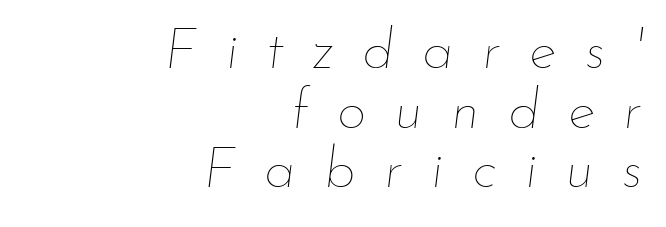
The image shows 58 px thin type, italic (leaning right); set right-aligned, tight line spacing (1.03x), unusually wide letter spacing (+0.49 em), not underlined; low stroke contrast and a small x-height.
